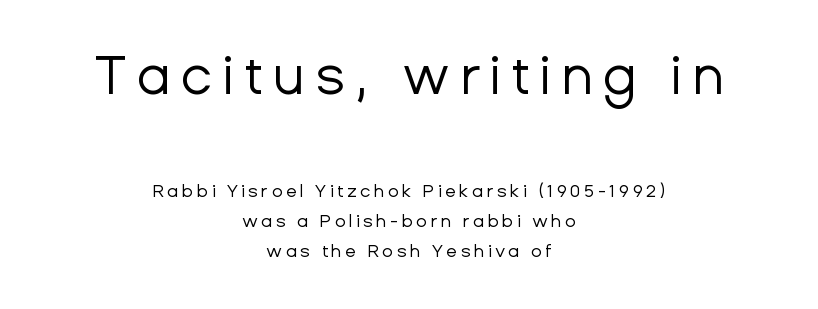
Look at the bottom of the vertical strokes: they stop flat, with no serifs. Note: larger setting up top, smaller setting below. Is the stroke heavy? The answer is a plain regular-or-lighter. Note the varied advance widths — an 'i' is clearly narrower than an 'm'. Upright lettering throughout.
